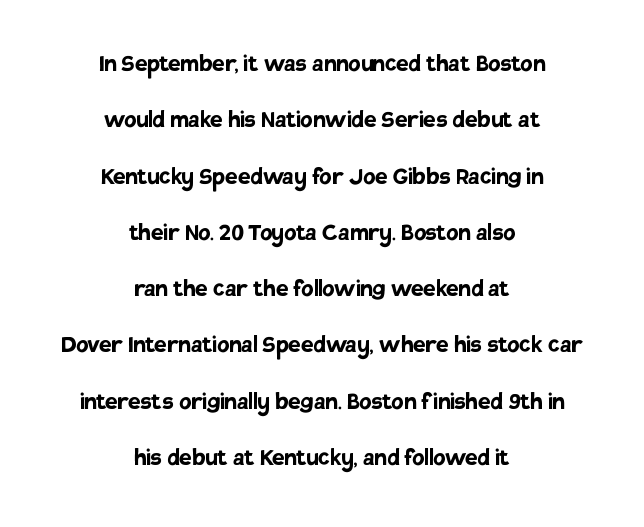
Q: Is the text bold? A: Yes.
Q: Is the text italic (slanted)? A: No, it is upright.
Q: Is the typeface a serif or a sans-serif typeface? A: Sans-serif.
Q: Is the text underlined? A: No.
Q: How is the paragraph aligned? A: Centered.
Q: Is the spacing between letters normal or unusually wide? A: Normal.
Q: Is the spacing between lines tight, normal or loose? A: Loose.
Q: Width (condensed, normal, or wide)? A: Normal.
Q: Stroke contrast? A: Low.
Q: x-height? A: Large.
Q: Monospaced? A: No.
